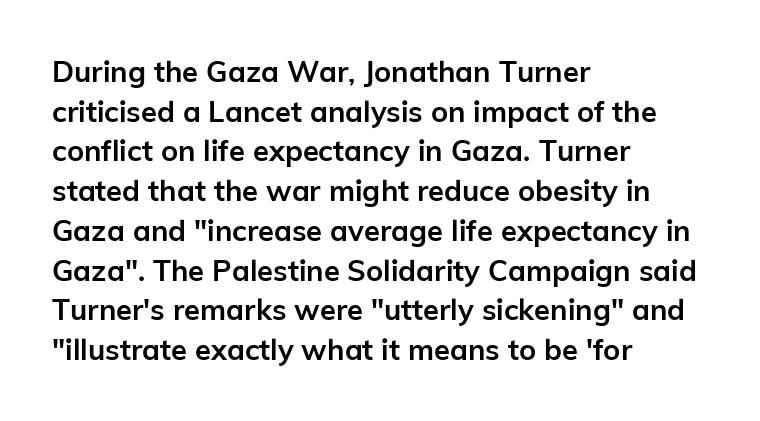
Q: Is the text bold? A: Yes.
Q: Is the text italic (slanted)? A: No, it is upright.
Q: Is the typeface a serif or a sans-serif typeface? A: Sans-serif.
Q: Is the text underlined? A: No.
Q: How is the paragraph aligned? A: Left-aligned.
Q: Is the spacing between letters normal or unusually wide? A: Normal.
Q: Is the spacing between lines tight, normal or loose? A: Normal.
Q: Width (condensed, normal, or wide)? A: Normal.
Q: Stroke contrast? A: Low.
Q: x-height? A: Medium.
Q: Monospaced? A: No.
